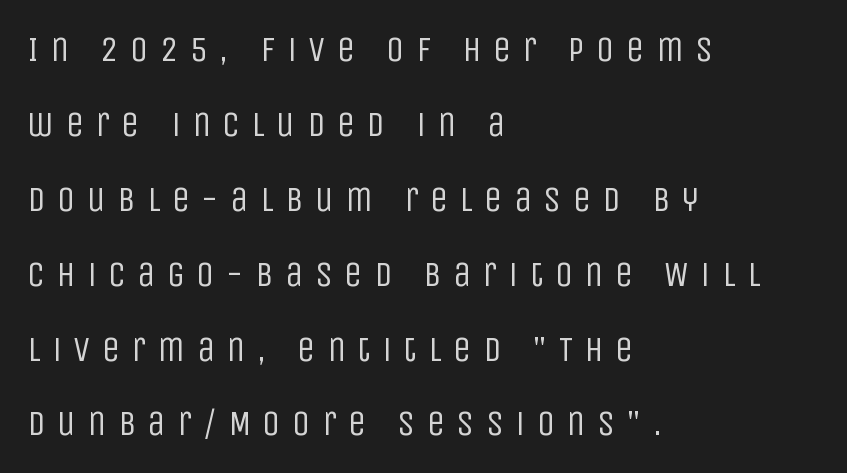
Q: Is the text bold? A: No.
Q: Is the text italic (slanted)? A: No, it is upright.
Q: Is the typeface a serif or a sans-serif typeface? A: Sans-serif.
Q: Is the text underlined? A: No.
Q: How is the paragraph aligned? A: Left-aligned.
Q: Is the spacing between letters normal or unusually wide? A: Unusually wide.
Q: Is the spacing between lines tight, normal or loose? A: Loose.
Q: Width (condensed, normal, or wide)? A: Condensed.
Q: Stroke contrast? A: Low.
Q: x-height? A: Large.
Q: Monospaced? A: No.
